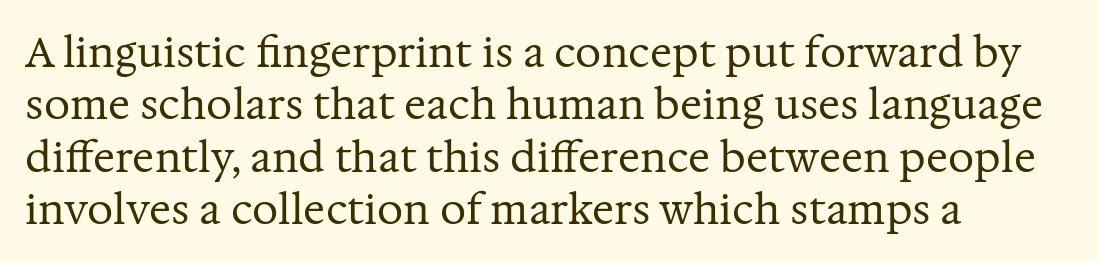
{"serif": "yes", "italic": "no", "bold": "no", "weight": "regular", "width": "normal", "stroke_contrast": "medium", "x_height": "medium", "monospaced": "no", "underline": "no", "align": "left", "line_spacing": "normal", "line_spacing_ratio": 1.28, "letter_spacing": "normal", "letter_spacing_em": 0.0, "glyph_px": 41}
